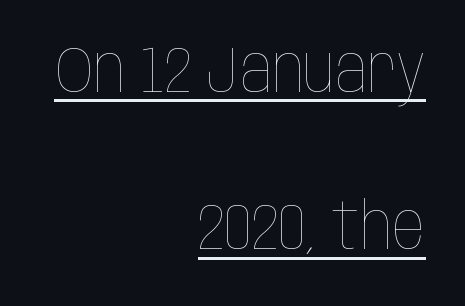
Q: Is the text bold? A: No.
Q: Is the text italic (slanted)? A: No, it is upright.
Q: Is the text underlined? A: Yes.
Q: How is the paragraph aligned? A: Right-aligned.
Q: Is the spacing between letters normal or unusually wide? A: Normal.
Q: Is the spacing between lines tight, normal or loose? A: Loose.
Q: Width (condensed, normal, or wide)? A: Condensed.
Q: Stroke contrast? A: Low.
Q: x-height? A: Large.
Q: Monospaced? A: No.
